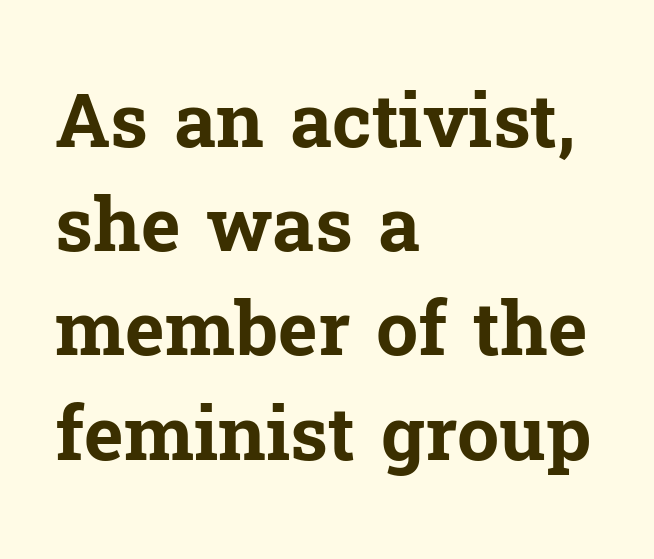
{"serif": "yes", "italic": "no", "bold": "yes", "weight": "bold", "width": "normal", "stroke_contrast": "low", "x_height": "medium", "monospaced": "no", "underline": "no", "align": "left", "line_spacing": "normal", "line_spacing_ratio": 1.39, "letter_spacing": "normal", "letter_spacing_em": 0.0, "glyph_px": 75}
